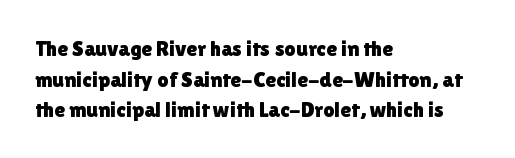
{"italic": "no", "underline": "no", "align": "left", "line_spacing": "normal", "line_spacing_ratio": 1.39, "letter_spacing": "normal", "letter_spacing_em": 0.0, "glyph_px": 22}
